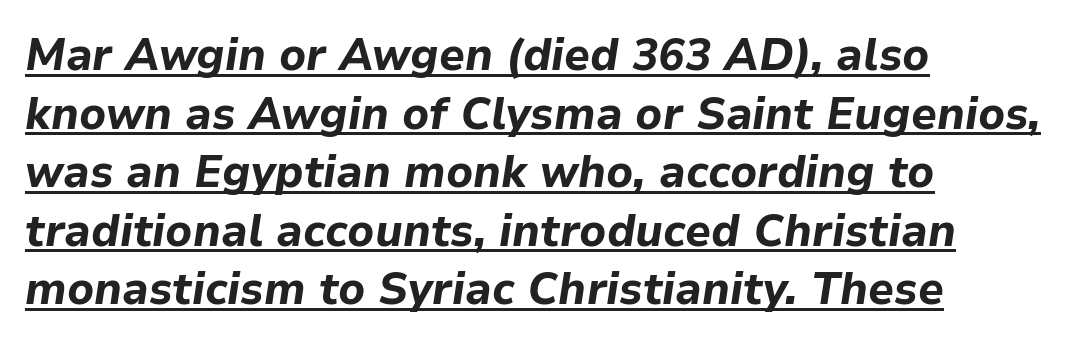
{"italic": "yes", "lean": "right", "slant_degrees": 9, "bold": "yes", "weight": "bold", "width": "normal", "stroke_contrast": "low", "x_height": "medium", "monospaced": "no", "underline": "yes", "align": "left", "line_spacing": "normal", "line_spacing_ratio": 1.33, "letter_spacing": "normal", "letter_spacing_em": 0.0, "glyph_px": 44}
